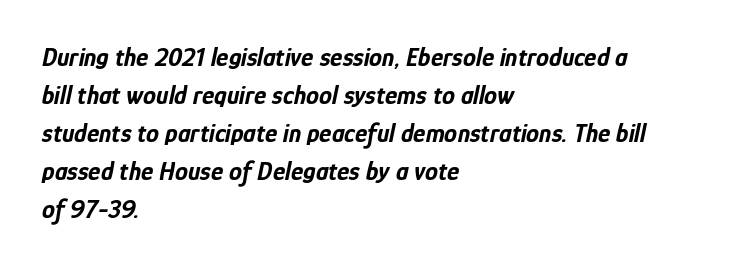
{"italic": "yes", "lean": "right", "slant_degrees": 12, "bold": "yes", "underline": "no", "align": "left", "line_spacing": "normal", "line_spacing_ratio": 1.46, "letter_spacing": "normal", "letter_spacing_em": 0.0, "glyph_px": 26}
